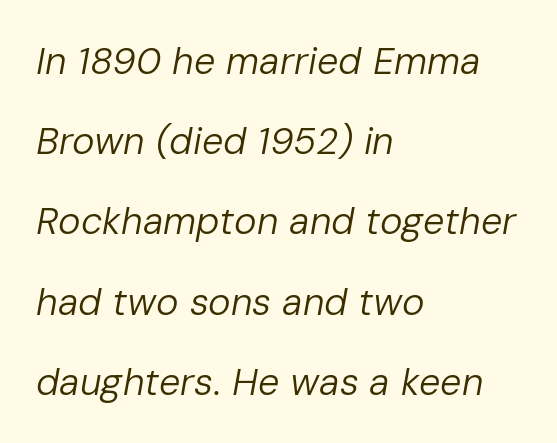
The image shows 38 px regular-weight type, italic (leaning right); set left-aligned, loose line spacing (2.11x), normal letter spacing, not underlined; low stroke contrast and a medium x-height.
